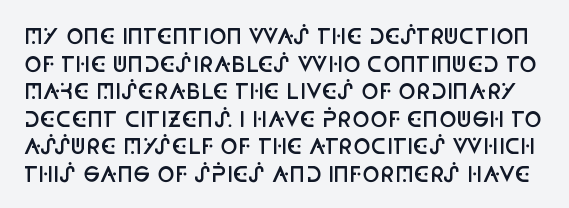
Q: Is the text bold? A: Semi-bold.
Q: Is the text italic (slanted)? A: No, it is upright.
Q: Is the text underlined? A: No.
Q: Is the spacing between letters normal or unusually wide? A: Normal.
Q: Is the spacing between lines tight, normal or loose? A: Normal.
